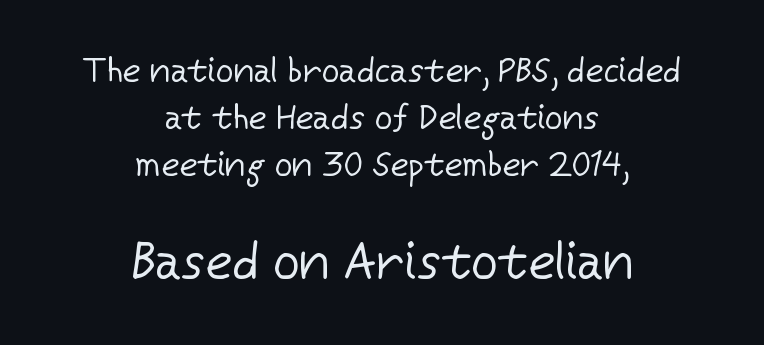
The image shows 52 px regular-weight sans-serif type, upright; set centered, normal line spacing (1.35x), normal letter spacing, not underlined; the second (bottom) block is 1.49x larger; low stroke contrast and a medium x-height.
